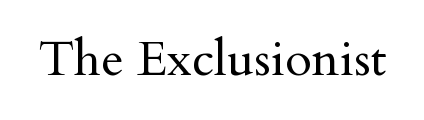
The letterforms sit shoulder to shoulder at normal distance. You could not count columns in this text — the font is proportionally spaced. Heft: none added — not bold. In terms of letterform style, serifs are clearly present.
